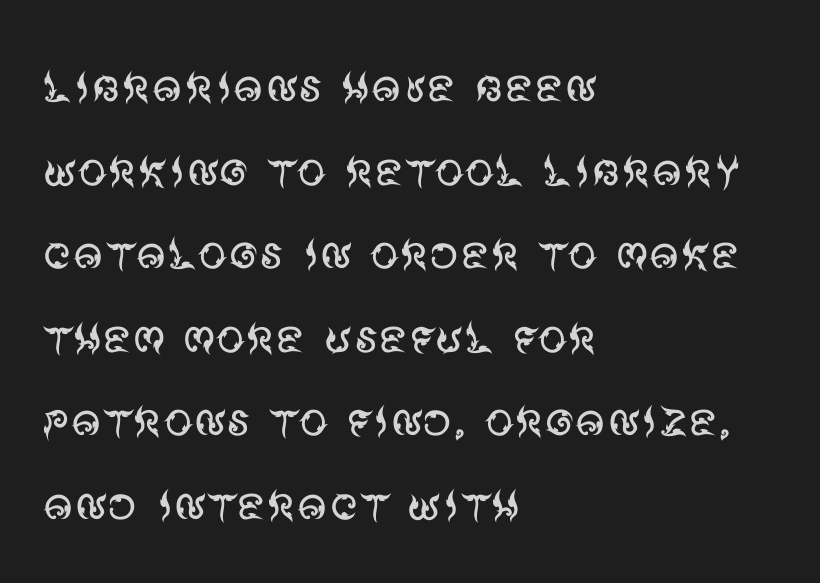
A typesetter would call this zero additional tracking. These lines are rendered in a variable-pitch font. Is this a heavy cut? Hardly; it is regular or lighter. Lines of text with bare space underneath. Summary of vertical rhythm: regular, with standard interline spacing.
